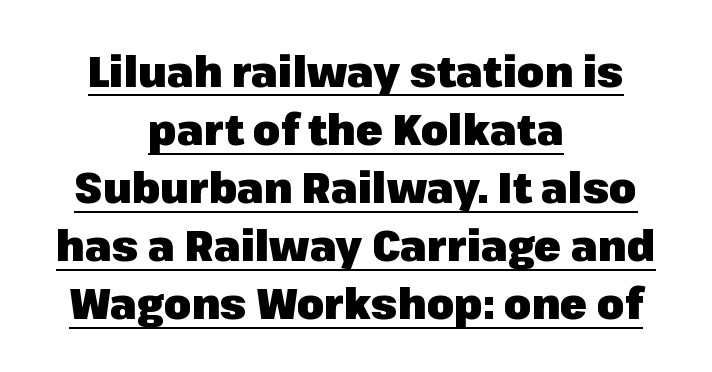
{"serif": "no", "italic": "no", "bold": "yes", "weight": "heavy", "width": "normal", "stroke_contrast": "low", "x_height": "medium", "monospaced": "no", "underline": "yes", "align": "center", "line_spacing": "normal", "line_spacing_ratio": 1.32, "letter_spacing": "normal", "letter_spacing_em": 0.0, "glyph_px": 44}
